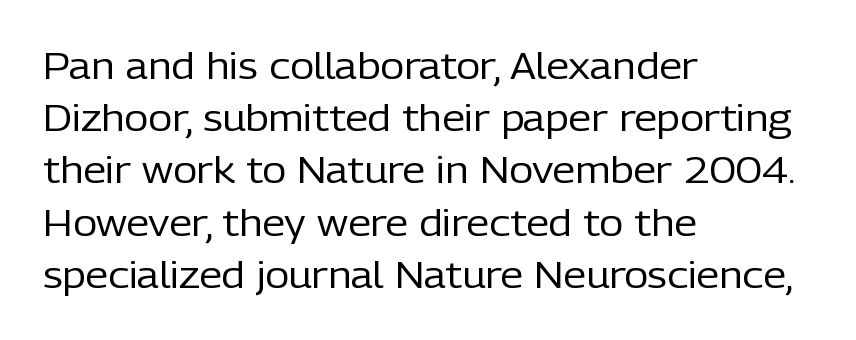
The image shows 37 px regular-weight sans-serif type, upright; set left-aligned, normal line spacing (1.41x), normal letter spacing, not underlined; low stroke contrast and a medium x-height.
